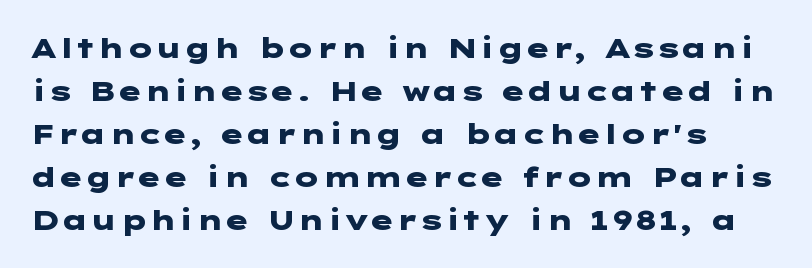
{"serif": "no", "italic": "no", "bold": "yes", "weight": "heavy", "width": "wide", "stroke_contrast": "low", "x_height": "medium", "underline": "no", "line_spacing": "normal", "line_spacing_ratio": 1.54, "letter_spacing": "normal", "letter_spacing_em": 0.0, "glyph_px": 28}
